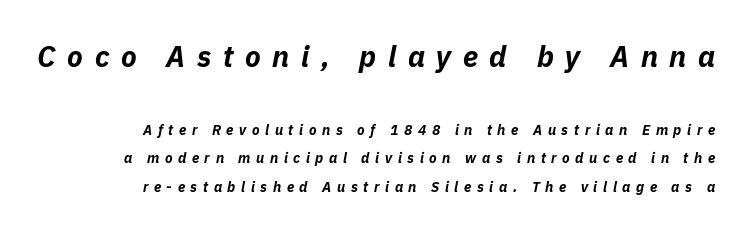
The rag falls on the left side of this text block. Two sizes are in play, and the larger belongs to the first block. Underline: absent. You could not count columns in this text — the font is proportionally spaced.
